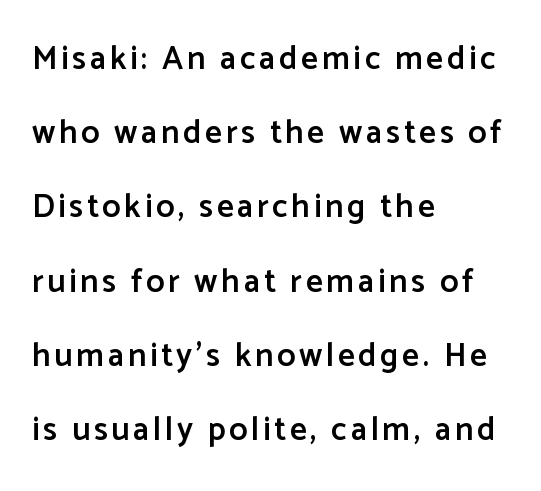
The image shows 33 px semibold sans-serif type, upright; set left-aligned, loose line spacing (2.25x), not underlined; low stroke contrast and a medium x-height.
